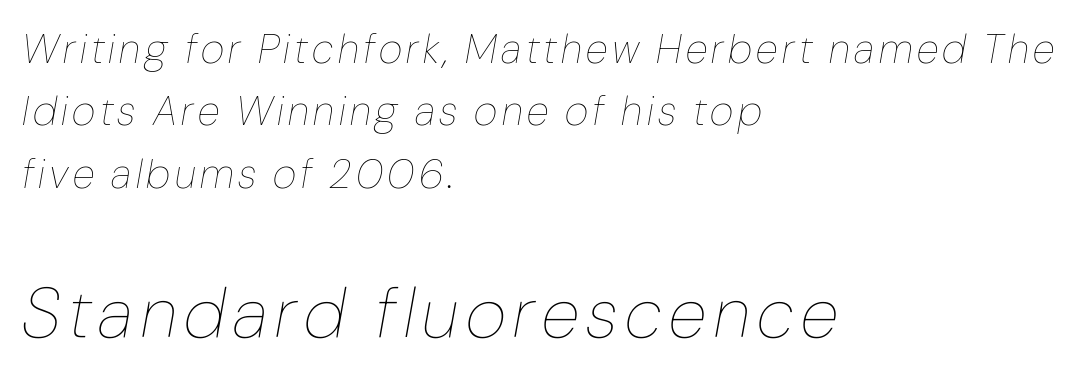
Weight: in the light-to-regular range. The lines sit at an ordinary, default distance from one another. Line beginnings align vertically; line endings do not. Type without underlining. Varying glyph widths throughout — classic text-font behaviour. Small over large — that's the arrangement of the two blocks here.
